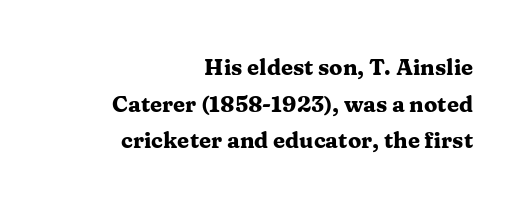
The image shows 22 px bold type, upright; set right-aligned, normal line spacing (1.67x), normal letter spacing, not underlined.
